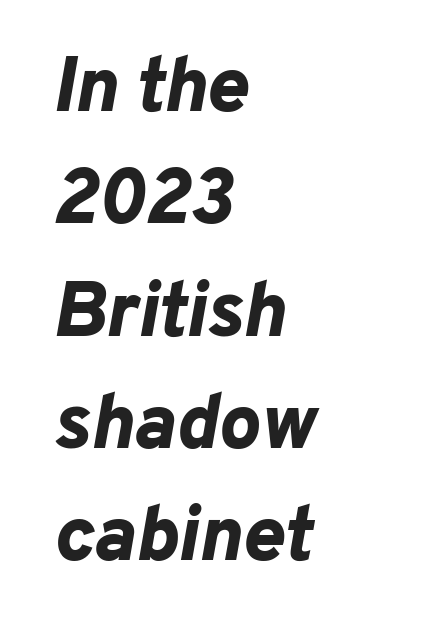
The image shows 78 px bold type, italic (leaning right); set left-aligned, normal line spacing (1.44x), normal letter spacing, not underlined; low stroke contrast and a medium x-height.
